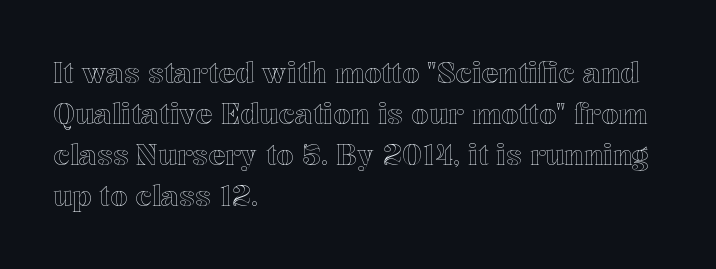
Q: Is the text italic (slanted)? A: No, it is upright.
Q: Is the text underlined? A: No.
Q: How is the paragraph aligned? A: Left-aligned.
Q: Is the spacing between letters normal or unusually wide? A: Normal.
Q: Is the spacing between lines tight, normal or loose? A: Normal.
Q: Width (condensed, normal, or wide)? A: Normal.
Q: x-height? A: Medium.
Q: Monospaced? A: No.
